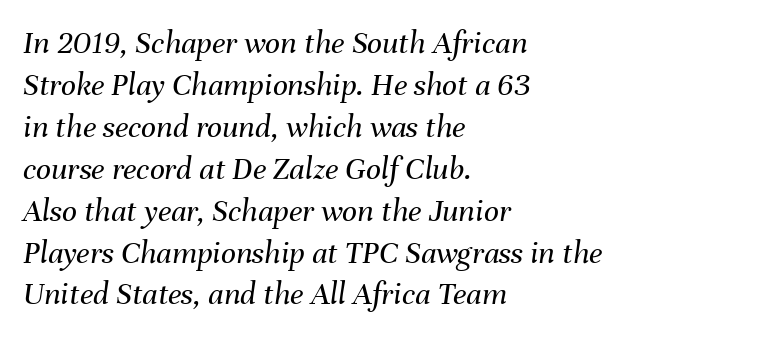
{"italic": "yes", "lean": "right", "slant_degrees": 8, "bold": "no", "weight": "regular", "width": "normal", "stroke_contrast": "medium", "x_height": "medium", "monospaced": "no", "underline": "no", "align": "left", "line_spacing": "normal", "line_spacing_ratio": 1.27, "letter_spacing": "normal", "letter_spacing_em": 0.0, "glyph_px": 33}
